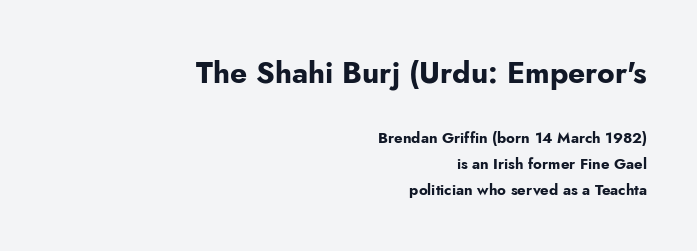
{"serif": "no", "italic": "no", "bold": "yes", "weight": "bold", "width": "normal", "stroke_contrast": "low", "x_height": "small", "monospaced": "no", "underline": "no", "align": "right", "line_spacing_ratio": 1.73, "letter_spacing": "normal", "letter_spacing_em": 0.0, "larger_block": "first", "size_ratio": 2.0, "glyph_px": 30}
